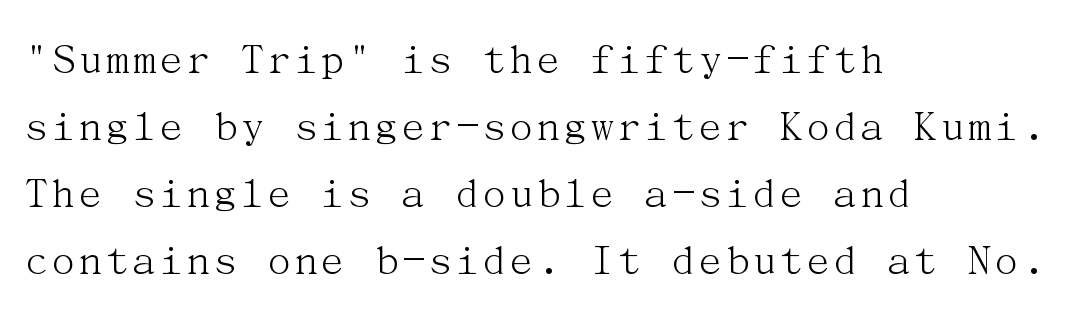
{"serif": "yes", "italic": "no", "bold": "no", "weight": "light", "width": "normal", "stroke_contrast": "medium", "x_height": "medium", "underline": "no", "align": "left", "line_spacing": "normal", "line_spacing_ratio": 1.46, "letter_spacing": "normal", "letter_spacing_em": 0.0, "glyph_px": 46}
